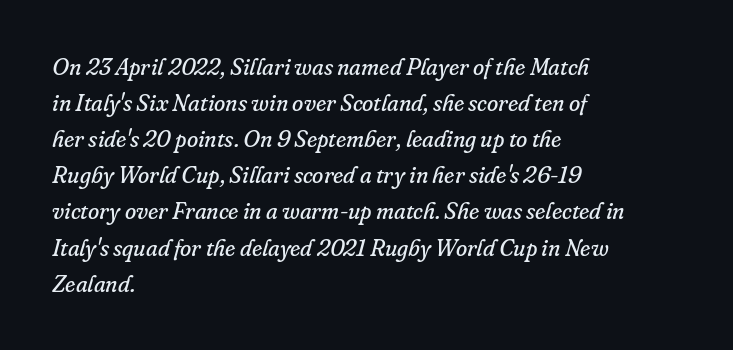
{"italic": "yes", "lean": "right", "slant_degrees": 16, "bold": "no", "underline": "no", "align": "left", "line_spacing": "normal", "line_spacing_ratio": 1.57, "letter_spacing": "normal", "letter_spacing_em": 0.0, "glyph_px": 23}
